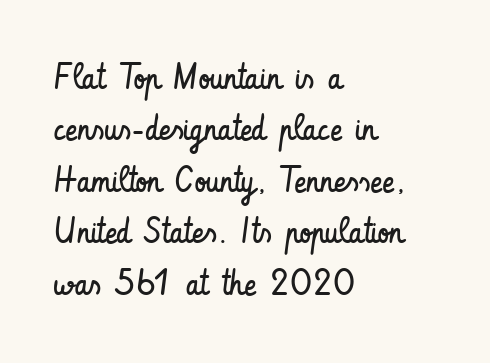
Note the varied advance widths — an 'i' is clearly narrower than an 'm'. Visually the block forms a straight wall on the left and a jagged coastline on the right. Does the lettering tilt? It doesn't — this is upright. Is there much room between lines? A standard amount, neither cramped nor airy. The strokes carry an ordinary text weight at most.
